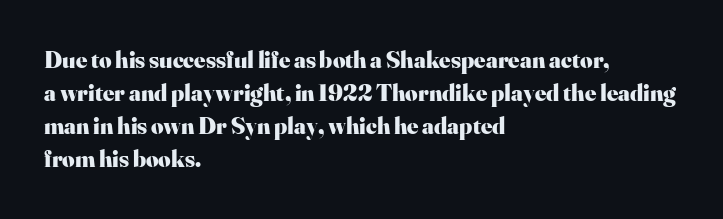
These lines keep a tight, regular rhythm from letter to letter. Heavy-handed strokes throughout: this text is bold. A normal amount of white space separates one row of letters from the next. The font's upright variant was chosen for this text. The string is rendered with underlining switched off. Which margin do the lines hug? The left one — the right edge is uneven.
